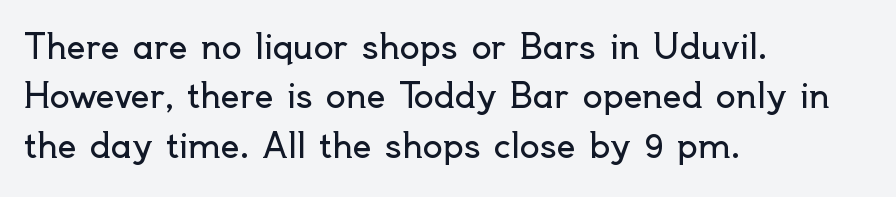
The image shows 33 px regular-weight sans-serif type, upright; set left-aligned, normal line spacing (1.5x), normal letter spacing, not underlined; a small x-height.
